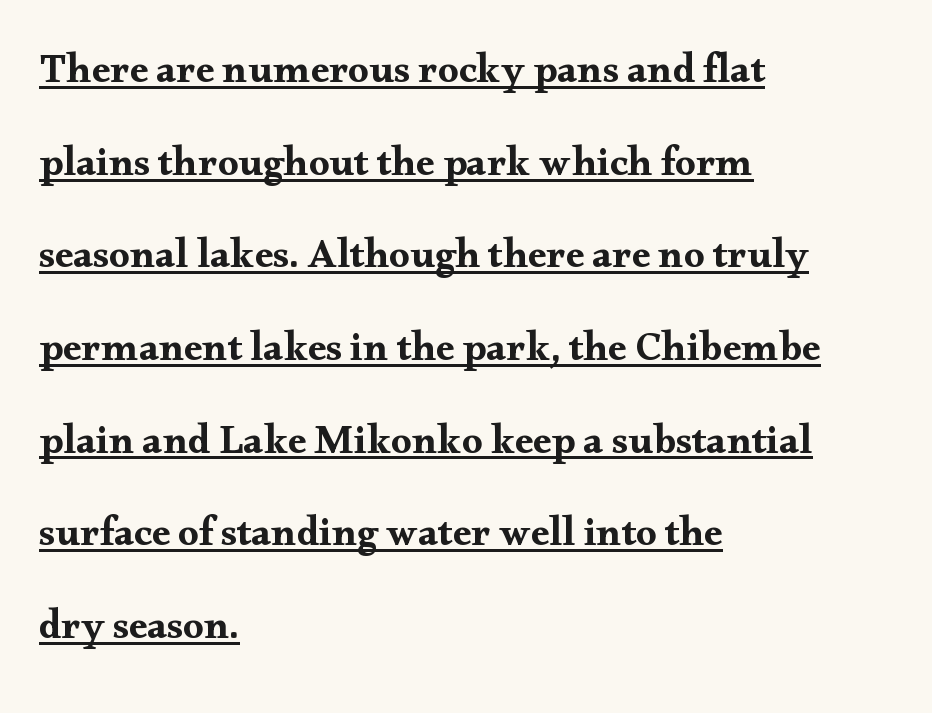
{"serif": "yes", "italic": "no", "width": "wide", "stroke_contrast": "medium", "x_height": "small", "monospaced": "no", "underline": "yes", "align": "left", "line_spacing": "loose", "line_spacing_ratio": 2.26, "letter_spacing": "normal", "letter_spacing_em": 0.0, "glyph_px": 41}
